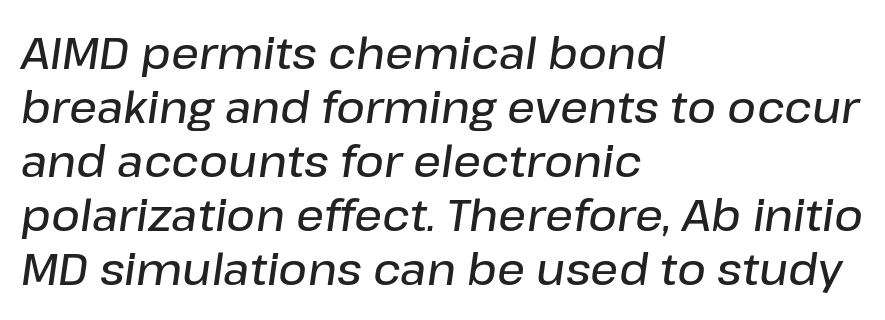
The image shows 44 px semibold type, italic (leaning right); set left-aligned, line spacing 1.23x, normal letter spacing, not underlined; low stroke contrast and a medium x-height.
